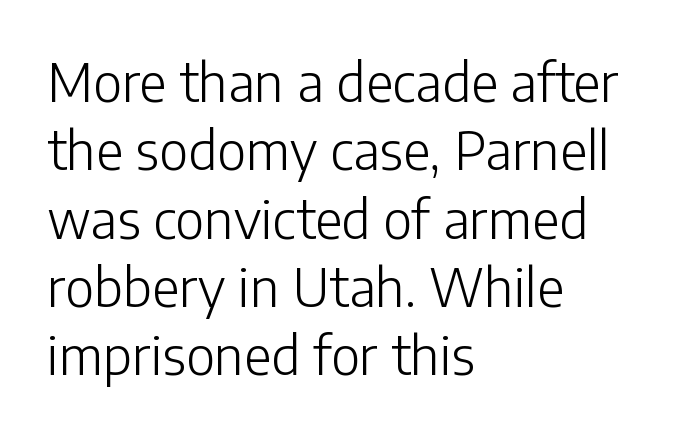
Q: Is the text bold? A: No.
Q: Is the text italic (slanted)? A: No, it is upright.
Q: Is the typeface a serif or a sans-serif typeface? A: Sans-serif.
Q: Is the text underlined? A: No.
Q: How is the paragraph aligned? A: Left-aligned.
Q: Is the spacing between letters normal or unusually wide? A: Normal.
Q: Is the spacing between lines tight, normal or loose? A: Normal.
Q: Width (condensed, normal, or wide)? A: Normal.
Q: Stroke contrast? A: Low.
Q: x-height? A: Medium.
Q: Monospaced? A: No.
